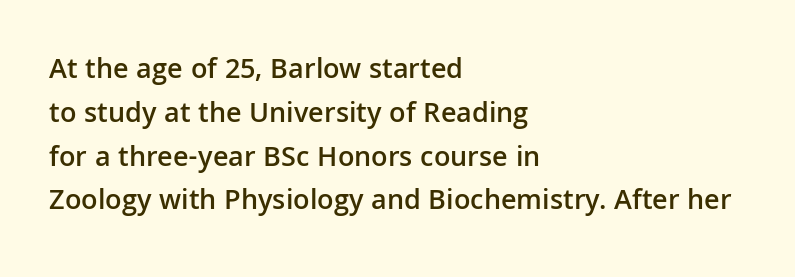
This sample has the flowing, uneven cadence of proportional lettering. Each word holds together tightly as a unit, with standard inter-letter gaps. Underlining? Definitely not there. This is roman type, the default non-slanted kind. Serif or sans? Sans — the stroke terminals are bare.
